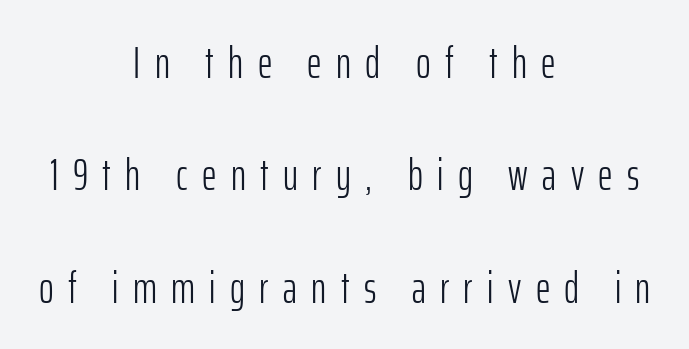
The image shows 45 px light, condensed sans-serif type, upright; set centered, loose line spacing (2.5x), unusually wide letter spacing (+0.32 em), not underlined; low stroke contrast and a medium x-height.
